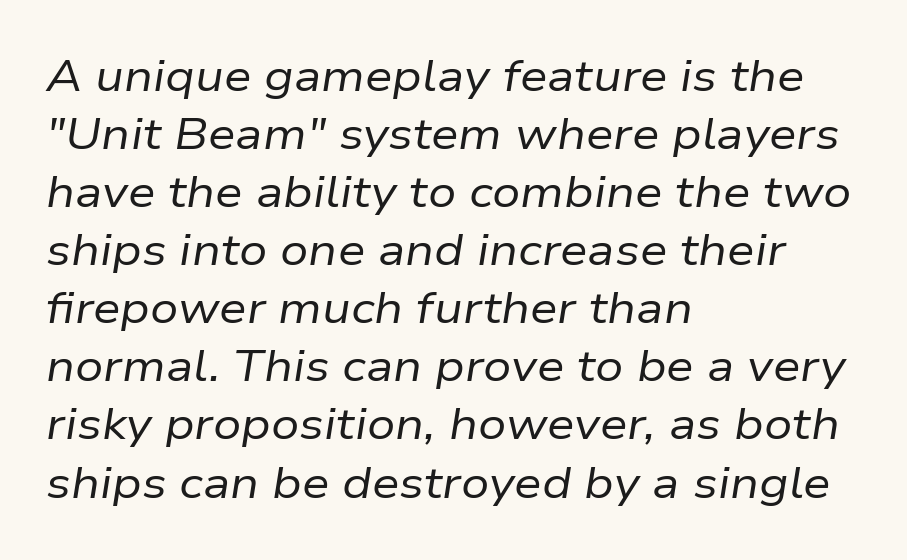
The image shows 44 px regular-weight type, italic (leaning right); set left-aligned, normal line spacing (1.32x), normal letter spacing, not underlined; low stroke contrast and a medium x-height.
